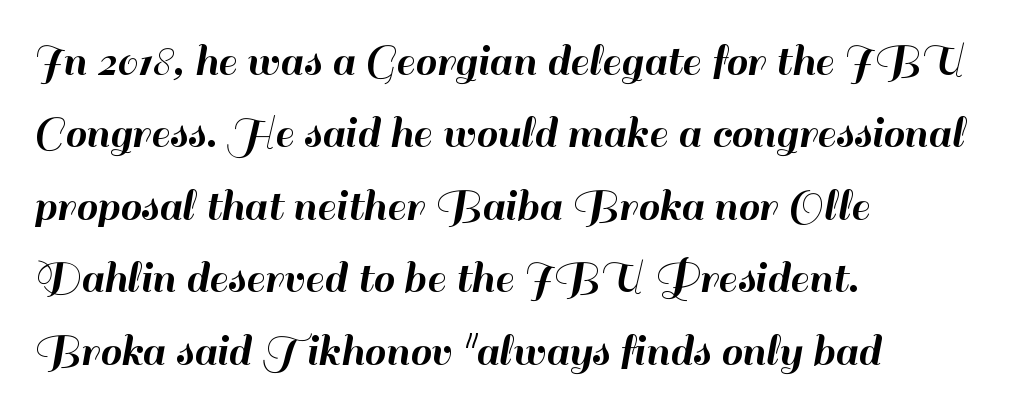
Type style note: lacks serifs. Here the designer chose a conventional face with non-uniform glyph widths. Which margin do the lines hug? The left one — the right edge is uneven. Regular leading. Decoration check: the copy has no underline.
